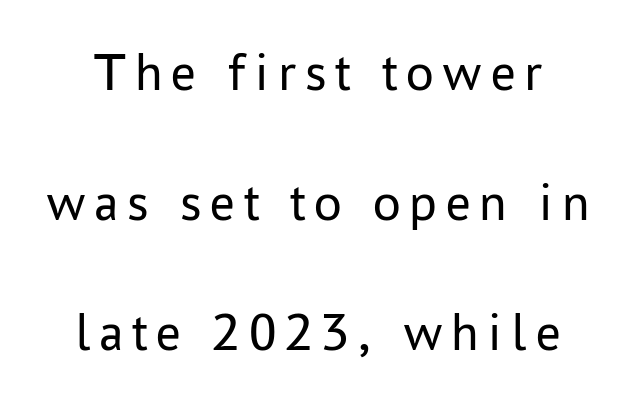
The image shows 55 px regular-weight sans-serif type, upright; set loose line spacing (2.36x), not underlined; low stroke contrast and a medium x-height.
